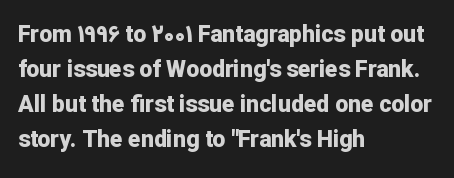
Q: Is the text bold? A: Yes.
Q: Is the text italic (slanted)? A: No, it is upright.
Q: Is the text underlined? A: No.
Q: How is the paragraph aligned? A: Left-aligned.
Q: Is the spacing between letters normal or unusually wide? A: Normal.
Q: Is the spacing between lines tight, normal or loose? A: Normal.
